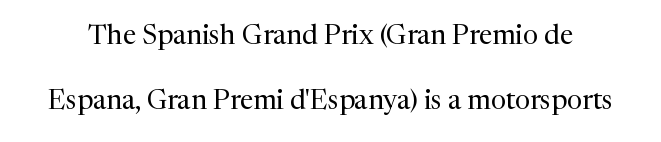
The image shows 27 px text type, upright; set loose line spacing (2.41x), normal letter spacing, not underlined.
